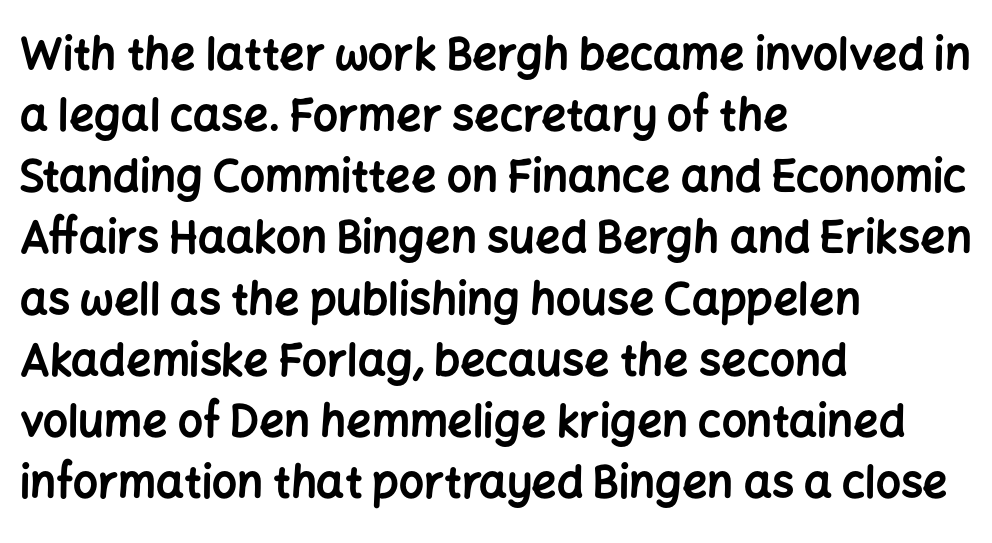
Serif or sans? Sans — the stroke terminals are bare. Chunky letters — that's bold for sure. This sample has the flowing, uneven cadence of proportional lettering. The type sits square on the baseline with zero lean. Every row of glyphs begins at an identical x-position on the left. Nothing unusual about the tracking: characters are spaced as the font intends.
